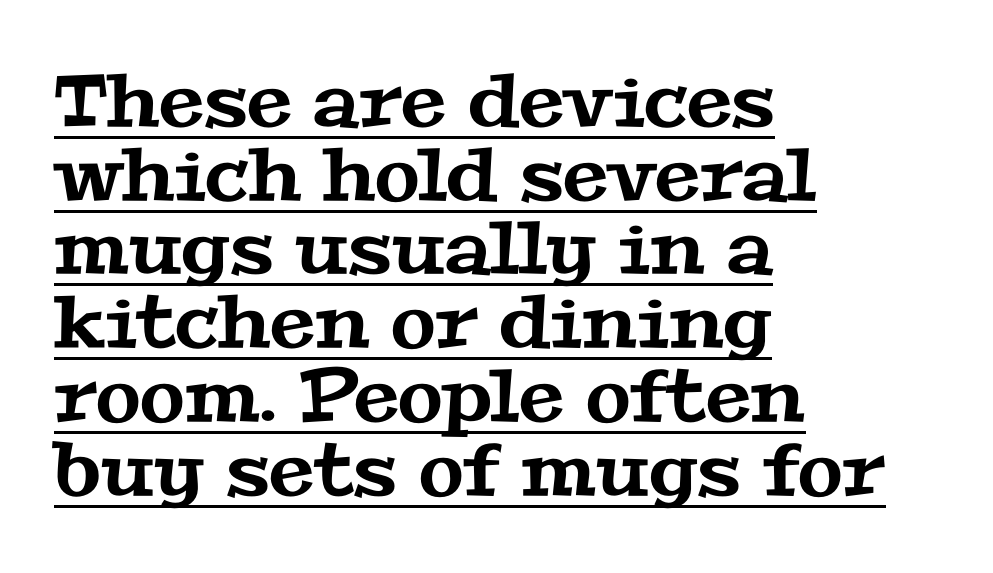
The image shows 73 px wide serif type; set left-aligned, tight line spacing (1.01x), normal letter spacing, underlined; medium stroke contrast and a medium x-height.
